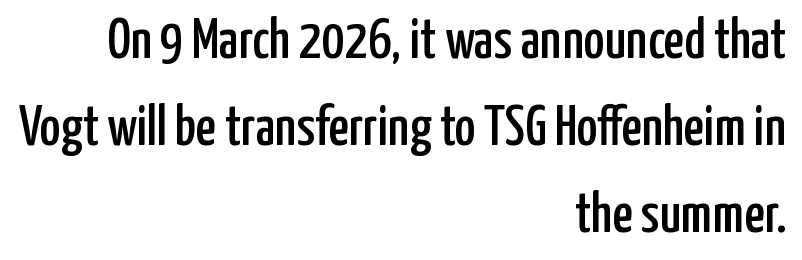
You can tell from the bare stems that sans-serif type was used. Posture: upright roman. Note the varied advance widths — an 'i' is clearly narrower than an 'm'. Leftover space on each line is placed entirely before the opening word. Students, note that the glyphs here touch the page at normal intervals. The space beneath each line is pristine and unruled.
